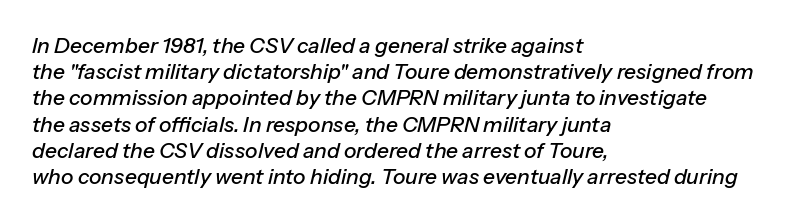
The rendering keeps characters at their native spacing. The rendering applies a slant to the glyphs. Check the space under the baseline: it is left empty. What's the leading like? Ordinary, nothing unusual. The paragraph has a hard left edge and a soft right edge.
